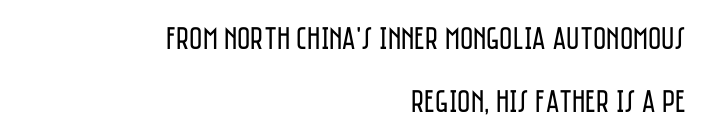
The image shows 32 px regular-weight, condensed sans-serif type, upright; set right-aligned, loose line spacing (1.96x), normal letter spacing, not underlined; low stroke contrast and a large x-height.
